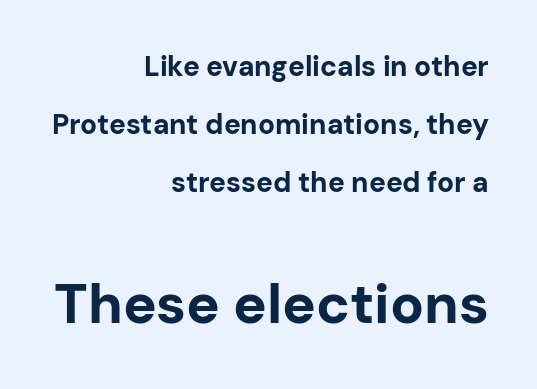
{"serif": "no", "italic": "no", "bold": "yes", "weight": "bold", "width": "normal", "stroke_contrast": "low", "x_height": "medium", "monospaced": "no", "underline": "no", "align": "right", "line_spacing": "loose", "line_spacing_ratio": 2.07, "letter_spacing": "normal", "letter_spacing_em": 0.0, "larger_block": "second", "size_ratio": 2.0, "glyph_px": 56}
